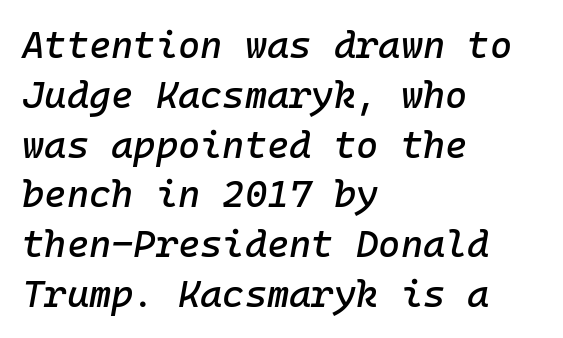
Q: Is the text italic (slanted)? A: Yes, it leans right by about 10 degrees.
Q: Is the text underlined? A: No.
Q: How is the paragraph aligned? A: Left-aligned.
Q: Is the spacing between letters normal or unusually wide? A: Normal.
Q: Is the spacing between lines tight, normal or loose? A: Normal.
Q: Width (condensed, normal, or wide)? A: Normal.
Q: Stroke contrast? A: Low.
Q: x-height? A: Medium.
Q: Monospaced? A: Yes.
